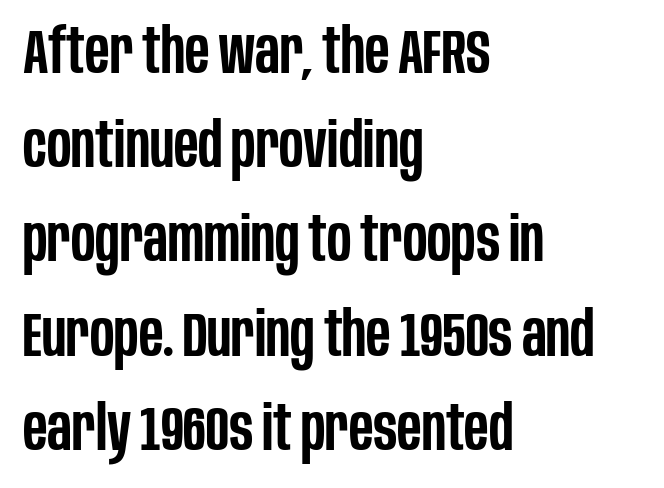
{"serif": "no", "italic": "no", "bold": "semi", "weight": "semibold", "width": "condensed", "stroke_contrast": "low", "x_height": "large", "monospaced": "no", "underline": "no", "align": "left", "line_spacing": "normal", "line_spacing_ratio": 1.52, "letter_spacing": "normal", "letter_spacing_em": 0.0, "glyph_px": 62}
